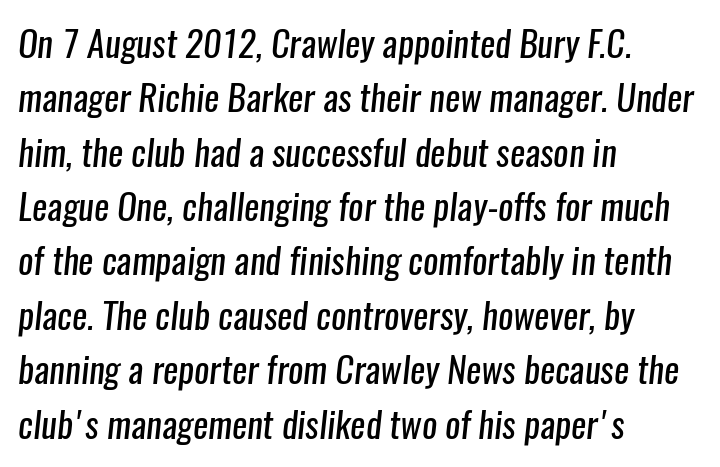
Q: Is the text bold? A: No.
Q: Is the typeface a serif or a sans-serif typeface? A: Sans-serif.
Q: Is the text underlined? A: No.
Q: How is the paragraph aligned? A: Left-aligned.
Q: Is the spacing between letters normal or unusually wide? A: Normal.
Q: Is the spacing between lines tight, normal or loose? A: Normal.
Q: Width (condensed, normal, or wide)? A: Condensed.
Q: Stroke contrast? A: Low.
Q: x-height? A: Medium.
Q: Monospaced? A: No.
